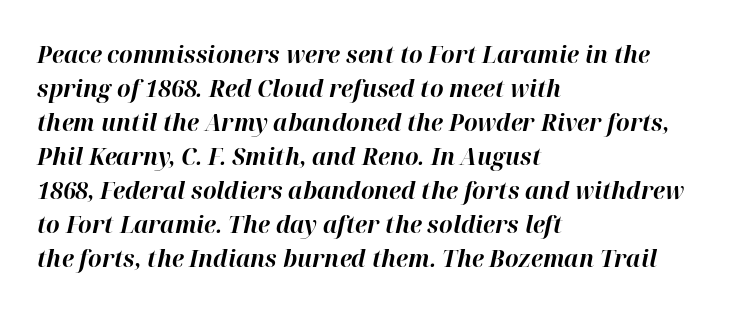
The image shows 24 px bold type, italic (leaning right); set left-aligned, normal line spacing (1.42x), normal letter spacing, not underlined.
